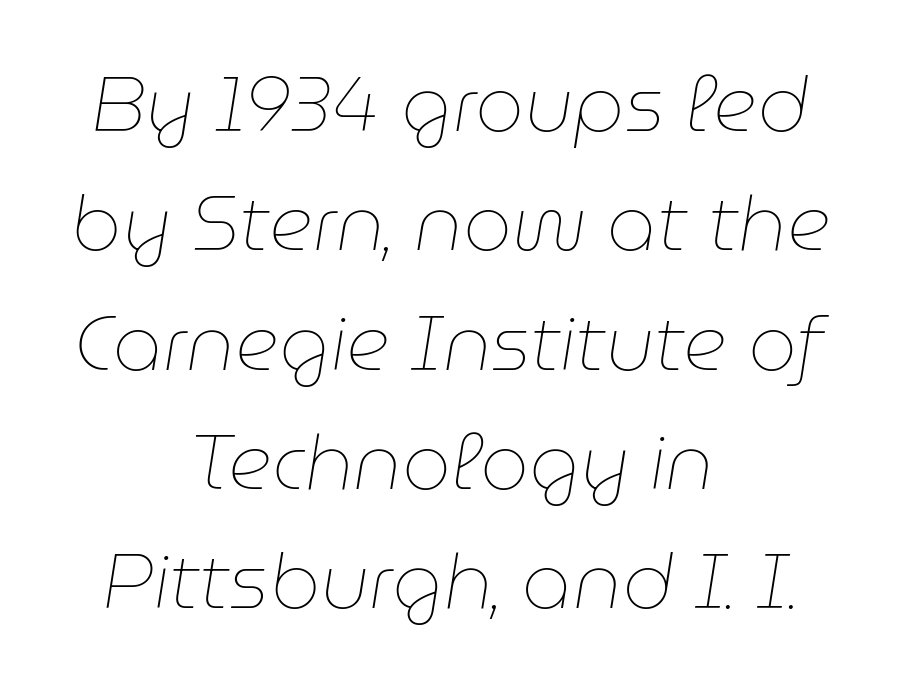
You can tell it's italic because the verticals aren't actually vertical. The paragraph shown floats in the horizontal middle. Standard letterfit; no display-style spreading of the glyphs. Only glyphs here, with clear space below each row.
